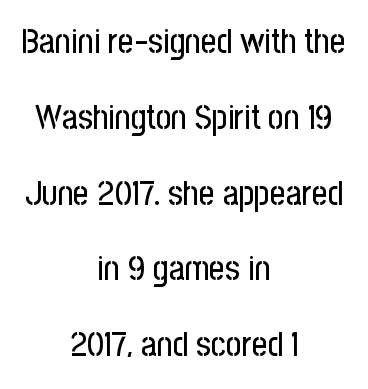
The zone under the glyphs is completely vacant. Ascenders rise straight up at ninety degrees. This block would shrink considerably if given ordinary leading; it's expanded now. You could call the tracking neutral — neither tight nor loose. Both edges are ragged and mirror each other, which tells us the setting is centered.
